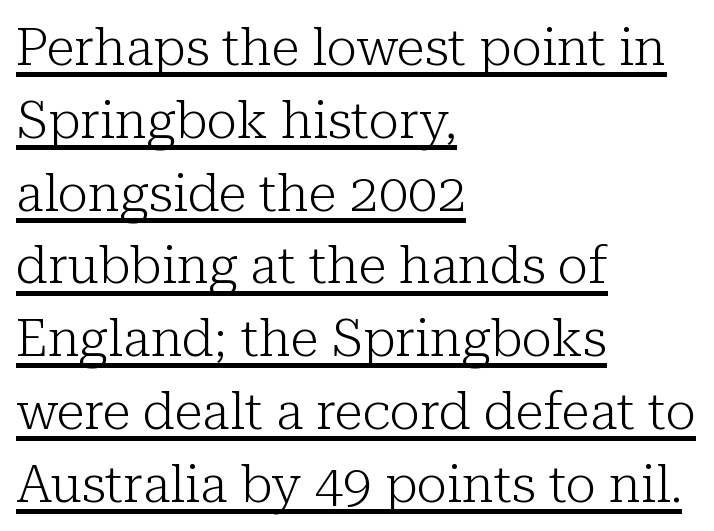
{"serif": "yes", "italic": "no", "bold": "no", "weight": "light", "width": "normal", "stroke_contrast": "low", "x_height": "medium", "monospaced": "no", "underline": "yes", "align": "left", "line_spacing": "normal", "line_spacing_ratio": 1.4, "letter_spacing": "normal", "letter_spacing_em": 0.0, "glyph_px": 52}
